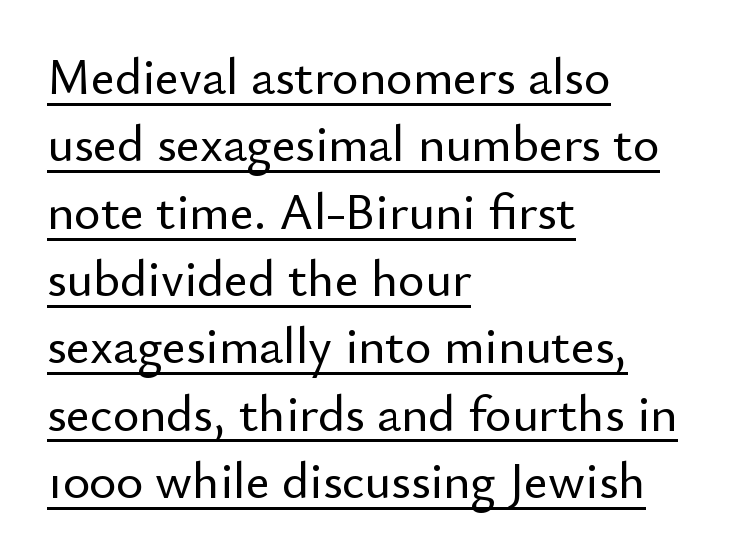
Quick note: interline space is typical. The sample's only ornament is a line tracing under the words. The text was rendered using a sans face with plain stroke endings. The rendering keeps characters at their native spacing. Is there any slant? The stems are plumb.
